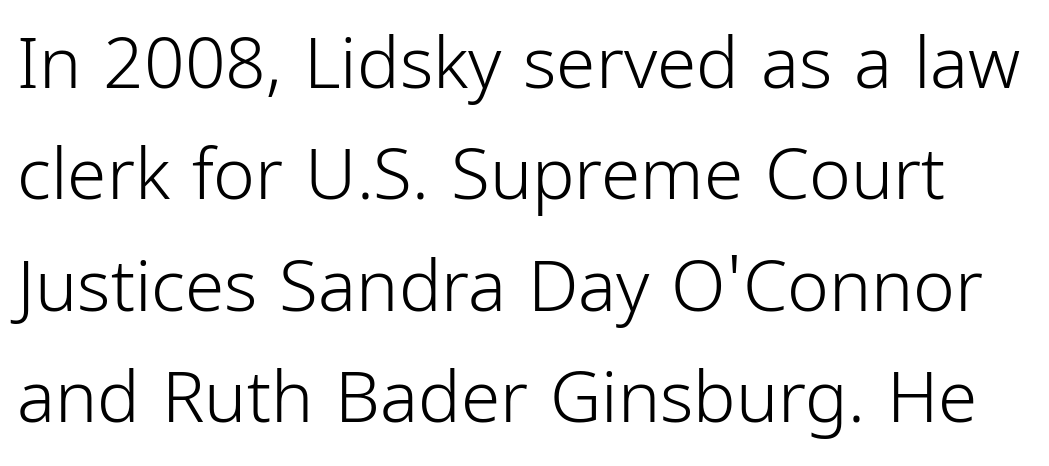
The image shows 71 px light, condensed sans-serif type, upright; set normal line spacing (1.57x), normal letter spacing, not underlined; low stroke contrast and a medium x-height.
